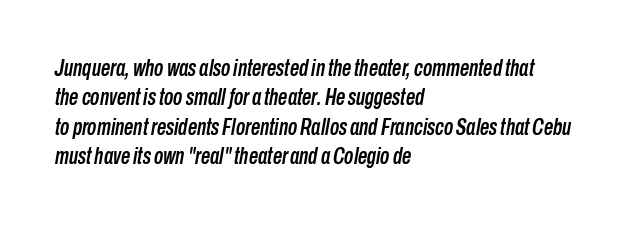
Q: Is the text italic (slanted)? A: Yes, it leans right by about 10 degrees.
Q: Is the text underlined? A: No.
Q: How is the paragraph aligned? A: Left-aligned.
Q: Is the spacing between letters normal or unusually wide? A: Normal.
Q: Is the spacing between lines tight, normal or loose? A: Normal.
